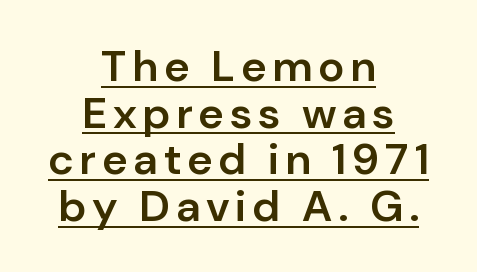
Q: Is the text bold? A: Semi-bold.
Q: Is the text italic (slanted)? A: No, it is upright.
Q: Is the typeface a serif or a sans-serif typeface? A: Sans-serif.
Q: Is the text underlined? A: Yes.
Q: How is the paragraph aligned? A: Centered.
Q: Is the spacing between lines tight, normal or loose? A: Tight.
Q: Width (condensed, normal, or wide)? A: Normal.
Q: Stroke contrast? A: Low.
Q: x-height? A: Medium.
Q: Monospaced? A: No.
